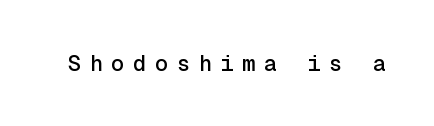
The image shows 22 px text type, upright; set unusually wide letter spacing (+0.39 em), not underlined.
